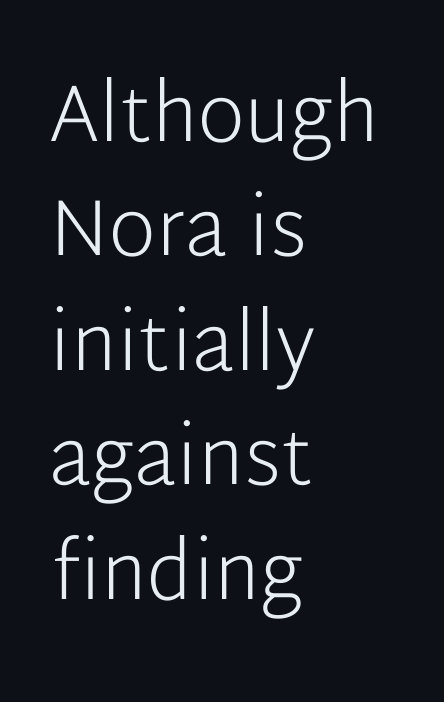
Q: Is the text bold? A: No.
Q: Is the text italic (slanted)? A: No, it is upright.
Q: Is the typeface a serif or a sans-serif typeface? A: Sans-serif.
Q: Is the text underlined? A: No.
Q: How is the paragraph aligned? A: Left-aligned.
Q: Is the spacing between letters normal or unusually wide? A: Normal.
Q: Is the spacing between lines tight, normal or loose? A: Normal.
Q: Width (condensed, normal, or wide)? A: Normal.
Q: Stroke contrast? A: Low.
Q: x-height? A: Medium.
Q: Monospaced? A: No.
